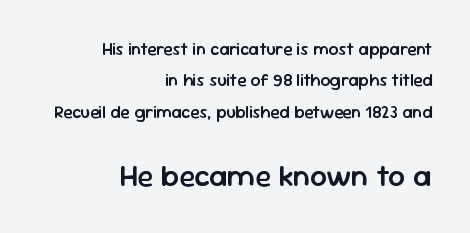
{"serif": "no", "italic": "no", "bold": "semi", "weight": "semibold", "width": "normal", "stroke_contrast": "low", "x_height": "medium", "monospaced": "no", "underline": "no", "align": "right", "line_spacing_ratio": 1.84, "letter_spacing": "normal", "letter_spacing_em": 0.0, "larger_block": "second", "size_ratio": 1.76, "glyph_px": 30}
